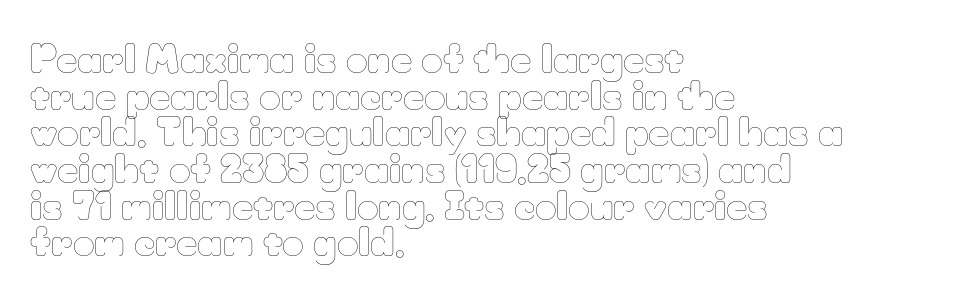
The image shows 37 px thin type, upright; set left-aligned, tight line spacing (0.99x), normal letter spacing, not underlined; low stroke contrast and a small x-height.
